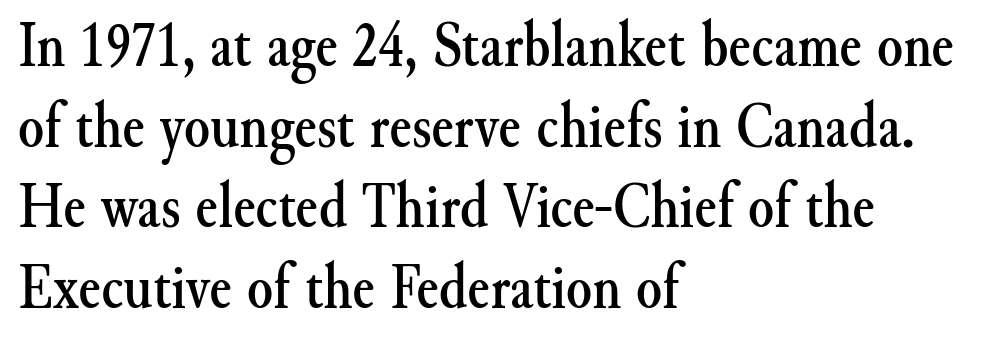
Q: Is the text italic (slanted)? A: No, it is upright.
Q: Is the typeface a serif or a sans-serif typeface? A: Serif.
Q: Is the text underlined? A: No.
Q: How is the paragraph aligned? A: Left-aligned.
Q: Is the spacing between letters normal or unusually wide? A: Normal.
Q: Width (condensed, normal, or wide)? A: Normal.
Q: Stroke contrast? A: Medium.
Q: x-height? A: Small.
Q: Monospaced? A: No.
